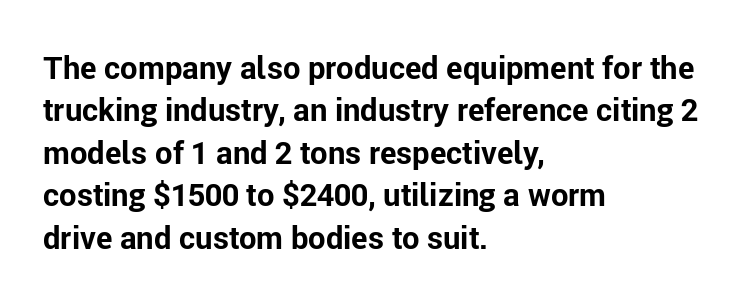
The setting favours the left margin, as ordinary paragraphs usually do. Reading down the column, the eye jumps a familiar distance to each next line. Each letter keeps its own natural width here, so spacing adapts to shape. The lettering stays uniformly vertical, giving the passage a roman look.
